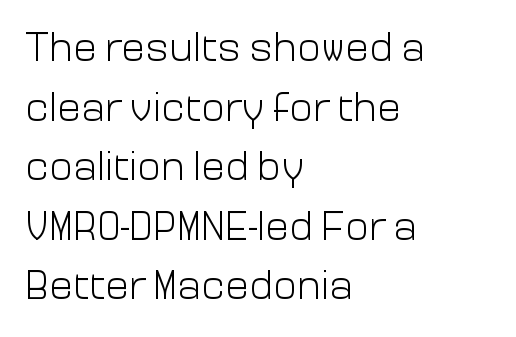
Character widths vary here, with narrow letters taking less room than wide ones. The weight tops out at a normal text grade. The type sits square on the baseline with zero lean. Each word holds together tightly as a unit, with standard inter-letter gaps.
